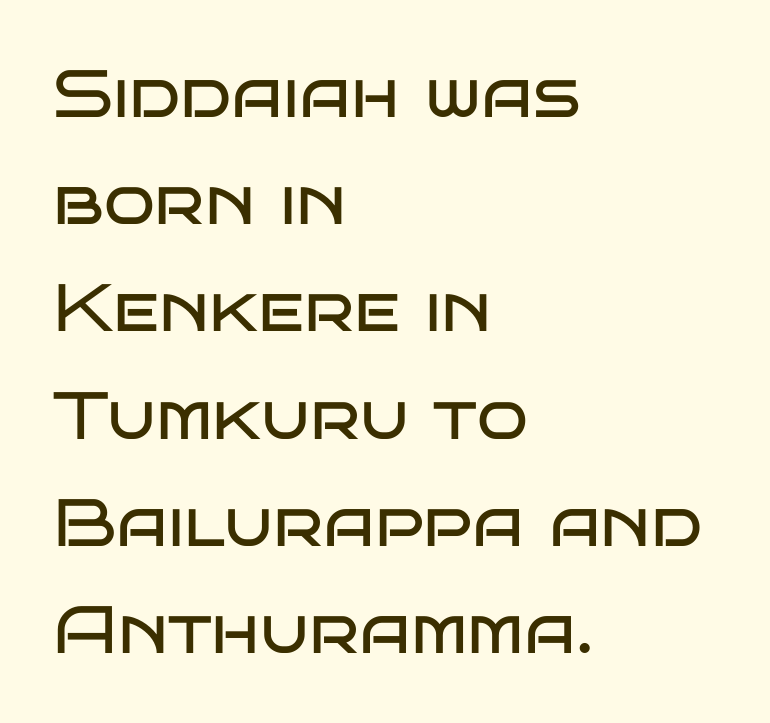
The image shows 67 px regular-weight, wide sans-serif type, upright; set left-aligned, normal line spacing (1.6x), normal letter spacing, not underlined; low stroke contrast and a large x-height.
